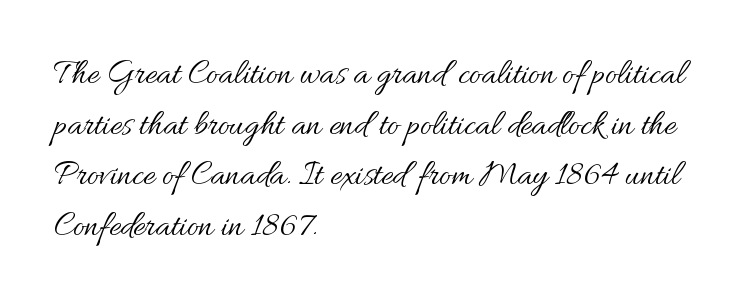
Here the designer chose a conventional face with non-uniform glyph widths. Beneath every word, the page is bare. Is the type heavy? It reads as light-to-regular instead. What's the leading like? Ordinary, nothing unusual.
